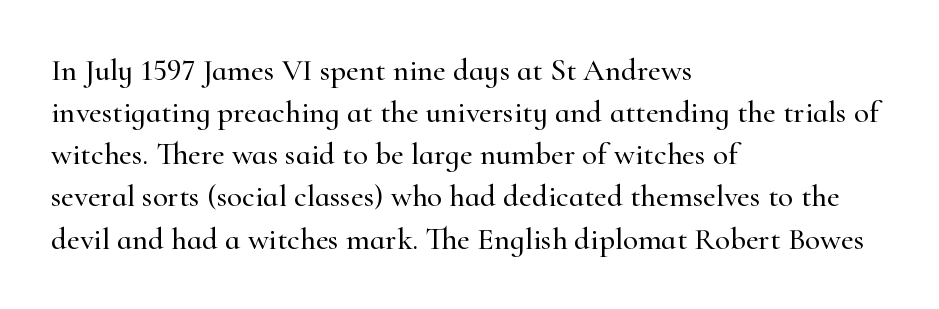
The image shows 31 px serif type, upright; set left-aligned, normal line spacing (1.36x), normal letter spacing, not underlined; high stroke contrast and a small x-height.
